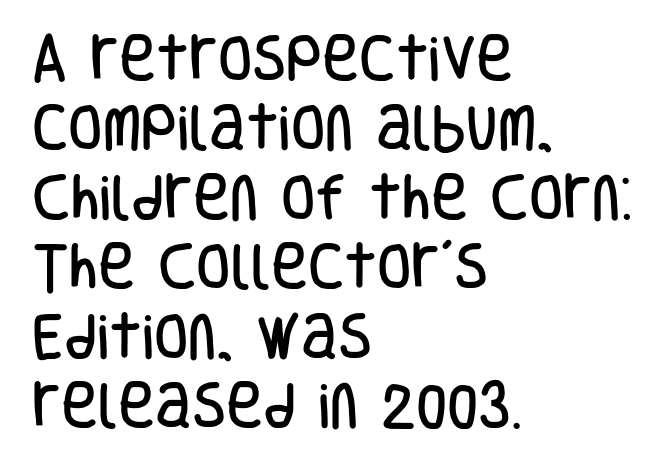
The image shows 50 px condensed sans-serif type, upright; set left-aligned, normal line spacing (1.39x), normal letter spacing, not underlined; low stroke contrast and a large x-height.
